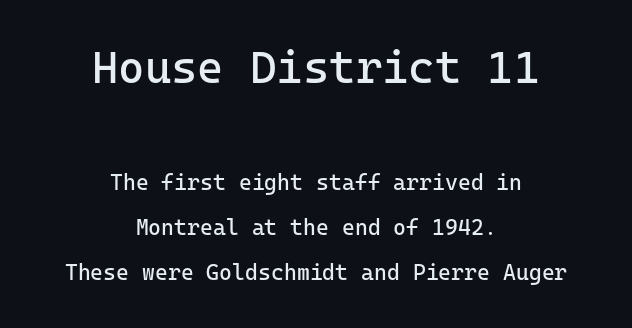
The image shows 45 px regular-weight sans-serif type, upright, monospaced; set centered, loose line spacing (2.05x), normal letter spacing, not underlined; the first (top) block is 2.05x larger; low stroke contrast and a medium x-height.
